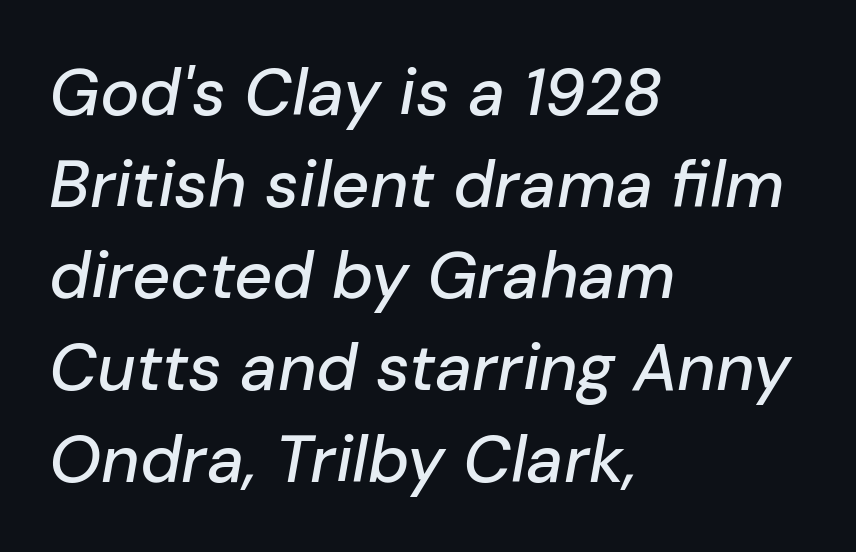
Reading down the block, your eye returns to a fixed left position each line. Glance below the letters and you will spot only blank space. The rendering uses natural spacing where letterforms have individual widths. Italic: yes, the glyphs are oblique. In terms of leading, this rendering sits right in the middle. Characters follow at the spacing the type designer built in.
